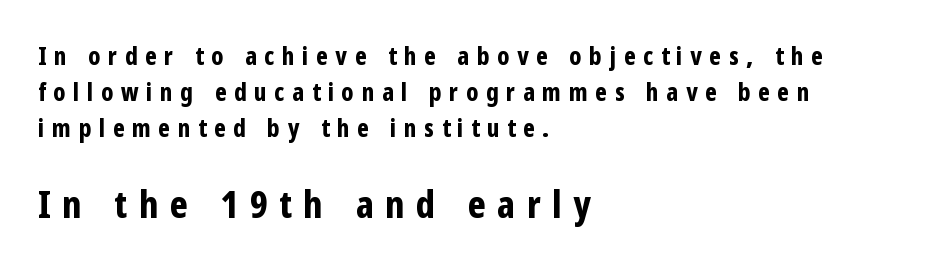
{"serif": "no", "italic": "no", "bold": "yes", "weight": "bold", "width": "condensed", "stroke_contrast": "low", "x_height": "medium", "monospaced": "no", "underline": "no", "align": "left", "line_spacing": "normal", "line_spacing_ratio": 1.45, "letter_spacing": "wide", "letter_spacing_em": 0.3, "larger_block": "second", "size_ratio": 1.52, "glyph_px": 38}
